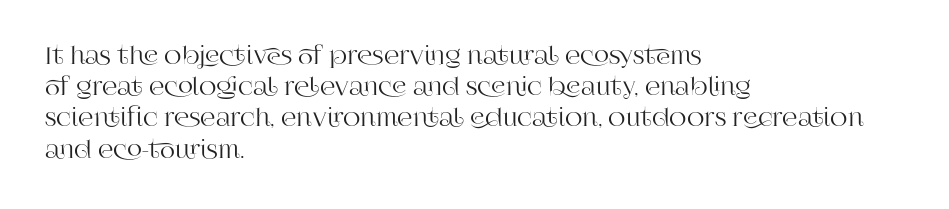
Does the copy run flush right? No — it runs flush left. The font's upright variant was chosen for this text. Descender tails drop into unmarked territory. Reading down the column, the eye jumps a familiar distance to each next line.
